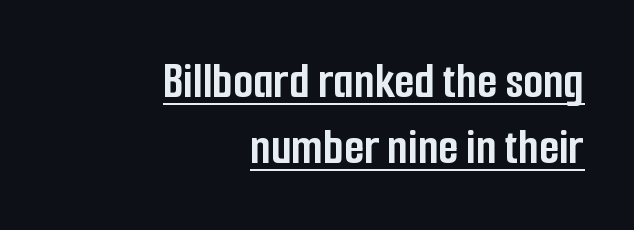
Q: Is the text bold? A: Yes.
Q: Is the text italic (slanted)? A: No, it is upright.
Q: Is the typeface a serif or a sans-serif typeface? A: Sans-serif.
Q: Is the text underlined? A: Yes.
Q: How is the paragraph aligned? A: Right-aligned.
Q: Is the spacing between letters normal or unusually wide? A: Normal.
Q: Is the spacing between lines tight, normal or loose? A: Normal.
Q: Width (condensed, normal, or wide)? A: Condensed.
Q: Stroke contrast? A: Low.
Q: x-height? A: Medium.
Q: Monospaced? A: No.
